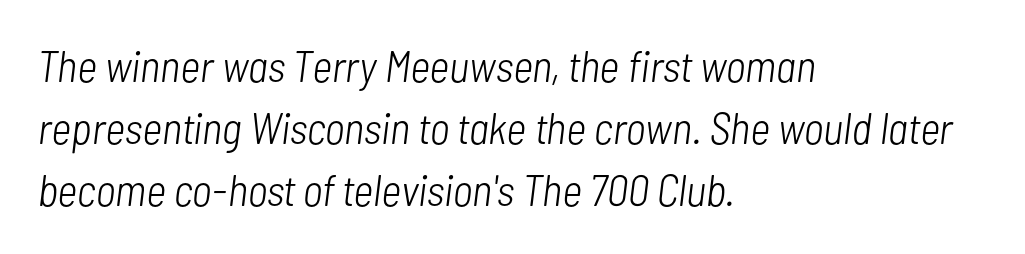
The passage shown is typed in a proportional face where columns would drift. Leading matches the norm, producing a regular column. Words float on clear page, feet unadorned. How are the letters spaced? Ordinarily, with no added tracking. The passage shown is not bold in any degree. A classic flush-left, rag-right setting is used for this passage.
